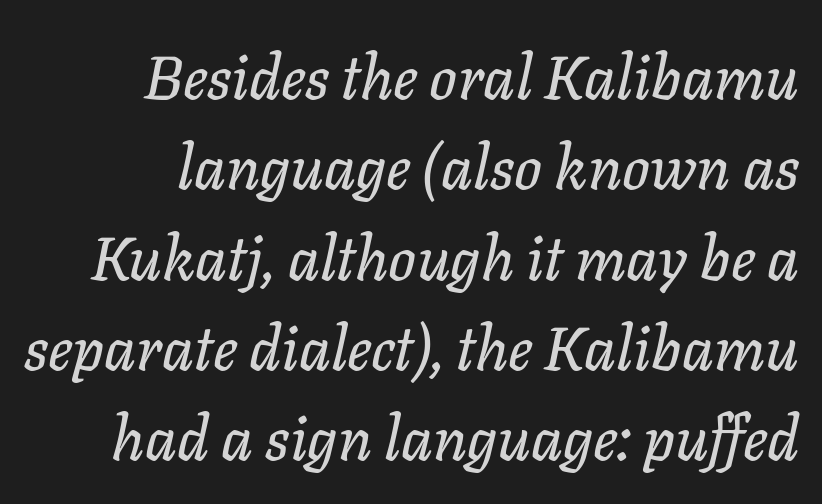
{"italic": "yes", "lean": "right", "slant_degrees": 11, "width": "normal", "stroke_contrast": "low", "x_height": "medium", "monospaced": "no", "underline": "no", "align": "right", "line_spacing": "normal", "line_spacing_ratio": 1.48, "letter_spacing": "normal", "letter_spacing_em": 0.0, "glyph_px": 61}
